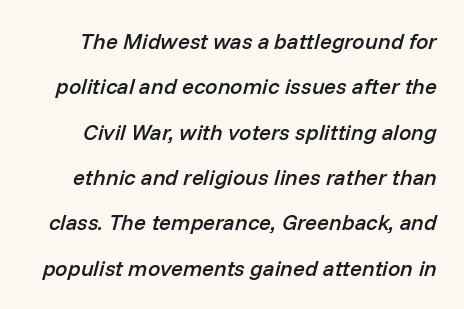
Q: Is the text bold? A: Semi-bold.
Q: Is the text italic (slanted)? A: Yes, it leans right by about 14 degrees.
Q: Is the text underlined? A: No.
Q: Is the spacing between letters normal or unusually wide? A: Normal.
Q: Is the spacing between lines tight, normal or loose? A: Loose.
